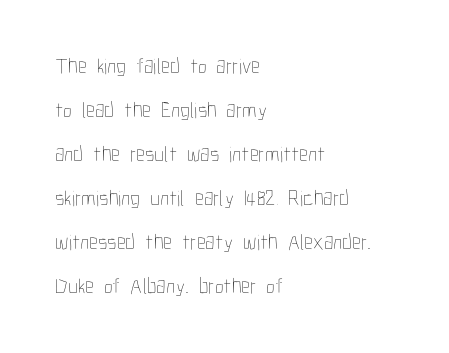
This block would shrink considerably if given ordinary leading; it's expanded now. Tracking here is standard; glyphs follow each other at the usual distance. The passage shown is not bold in any degree. When letters stand straight like this, we call the style roman or upright. Line starts are locked; line ends wander. Descender tails drop into unmarked territory.
